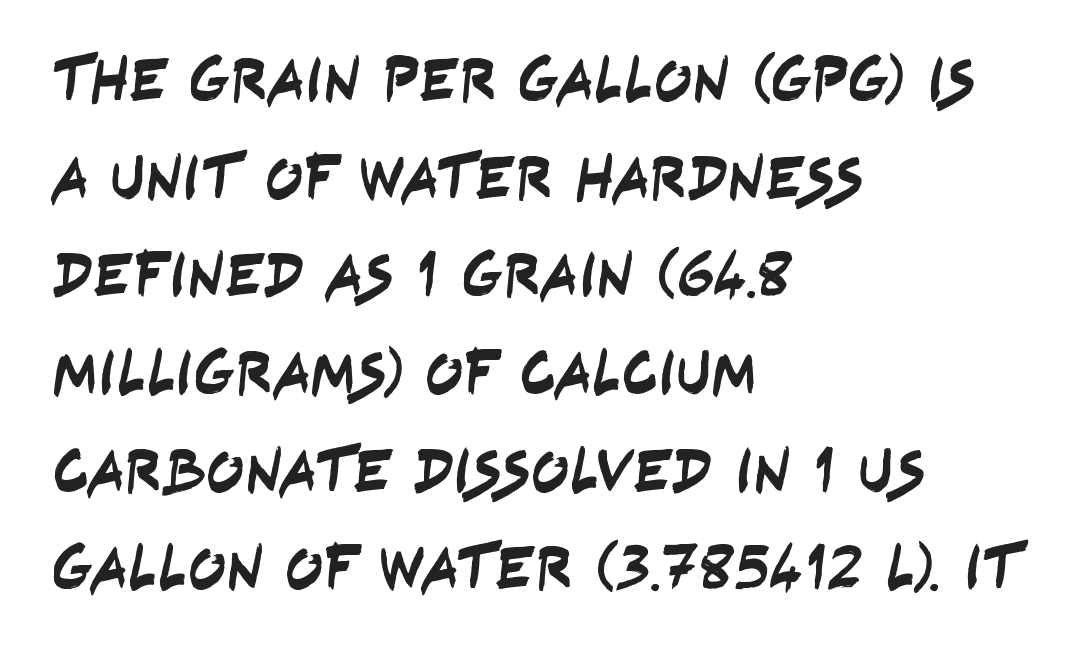
The text block is weighted toward the left margin, trailing off unevenly rightward. Looks like regular typesetting: each glyph gets only the width it needs. Decoration check: the copy has no underline. There is no visible air inserted between adjacent glyphs. Examine the stroke ends and you'll find no serifs. The lines sit at an ordinary, default distance from one another.
